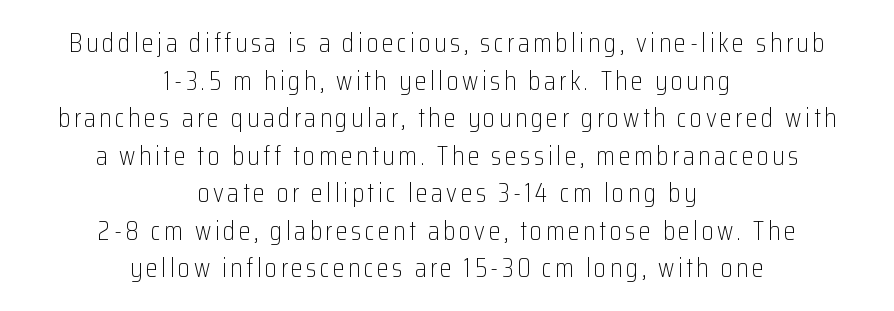
Centered paragraph, ragged on both sides. Upright lettering throughout. Compared with a typical body face, this is equally light or lighter still. This block has exactly the height ordinary leading produces. Only glyphs here, with clear space below each row.
